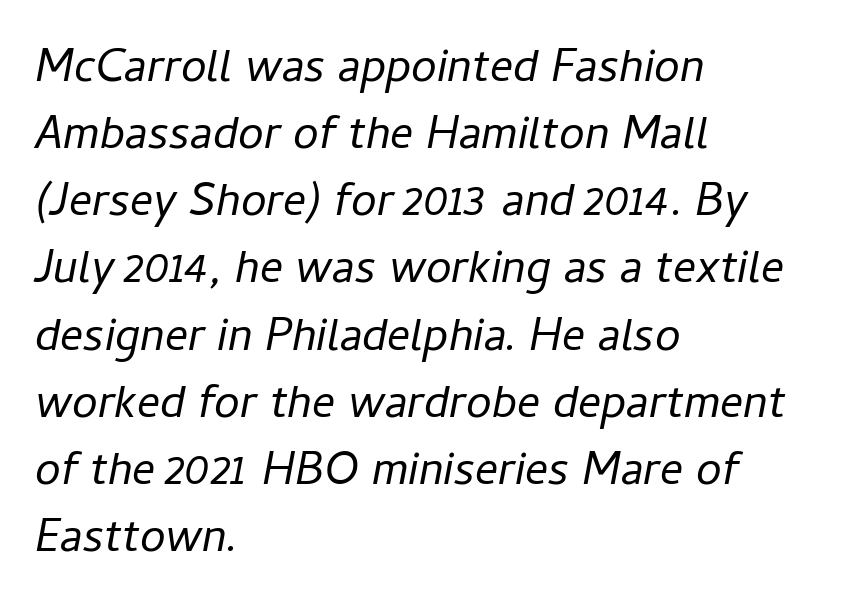
{"italic": "yes", "lean": "right", "slant_degrees": 11, "bold": "no", "weight": "regular", "width": "normal", "stroke_contrast": "low", "x_height": "medium", "monospaced": "no", "underline": "no", "align": "left", "line_spacing": "normal", "line_spacing_ratio": 1.46, "letter_spacing": "normal", "letter_spacing_em": 0.0, "glyph_px": 46}
